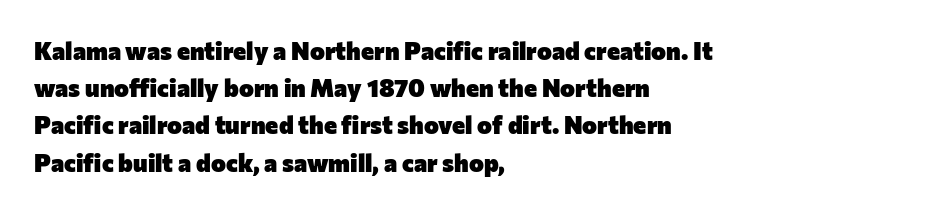
Italic: no, the glyphs are upright roman. Weight: bold. A typesetter would call this zero additional tracking. Does the copy run flush right? No — it runs flush left. In terms of leading, this rendering sits right in the middle. Quick note: underline off.
